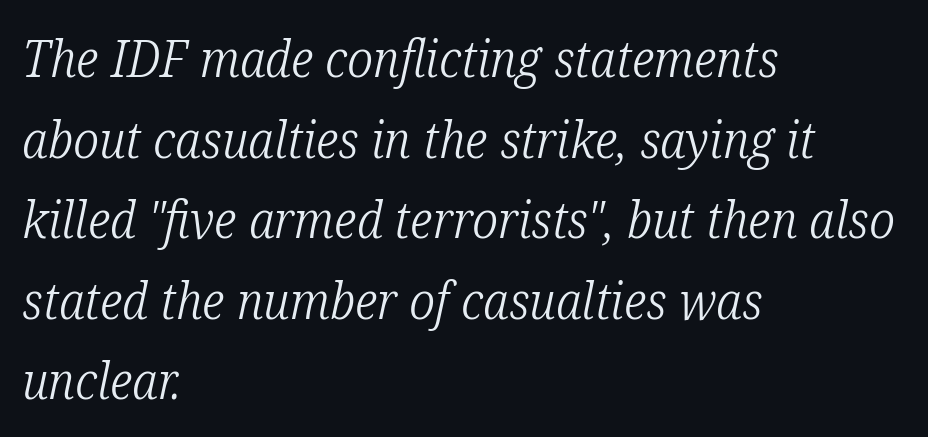
{"serif": "yes", "italic": "yes", "lean": "right", "slant_degrees": 12, "bold": "no", "weight": "light", "width": "condensed", "stroke_contrast": "low", "x_height": "medium", "monospaced": "no", "underline": "no", "align": "left", "line_spacing": "normal", "line_spacing_ratio": 1.58, "letter_spacing": "normal", "letter_spacing_em": 0.0, "glyph_px": 51}
